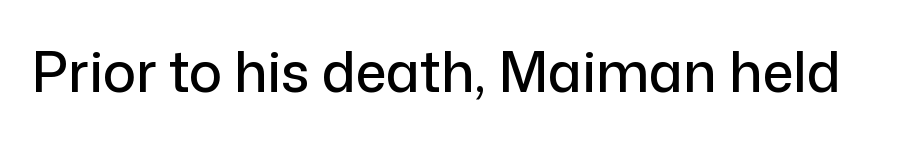
Q: Is the text italic (slanted)? A: No, it is upright.
Q: Is the typeface a serif or a sans-serif typeface? A: Sans-serif.
Q: Is the text underlined? A: No.
Q: Is the spacing between letters normal or unusually wide? A: Normal.
Q: Width (condensed, normal, or wide)? A: Normal.
Q: Stroke contrast? A: Low.
Q: x-height? A: Medium.
Q: Monospaced? A: No.
